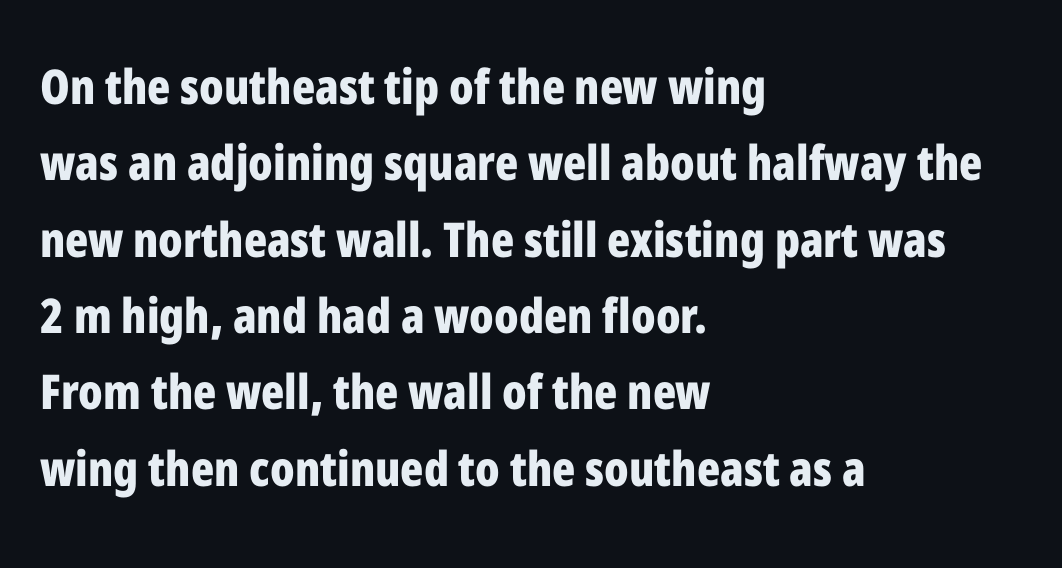
The image shows 48 px bold, condensed sans-serif type, upright; set left-aligned, normal line spacing (1.59x), normal letter spacing, not underlined; low stroke contrast and a medium x-height.
